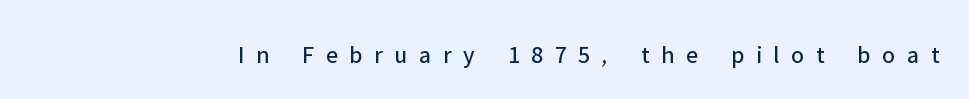
The image shows 25 px text type, upright; set unusually wide letter spacing (+0.46 em), not underlined.
